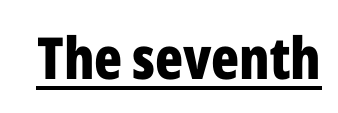
{"serif": "no", "italic": "no", "bold": "yes", "weight": "bold", "width": "condensed", "stroke_contrast": "low", "x_height": "medium", "monospaced": "no", "underline": "yes", "letter_spacing": "normal", "letter_spacing_em": 0.0, "glyph_px": 58}
